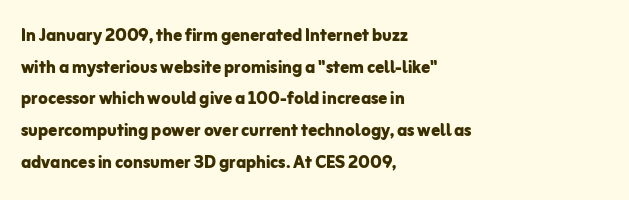
{"italic": "no", "bold": "yes", "underline": "no", "align": "left", "line_spacing": "normal", "line_spacing_ratio": 1.44, "letter_spacing": "normal", "letter_spacing_em": 0.0, "glyph_px": 22}
